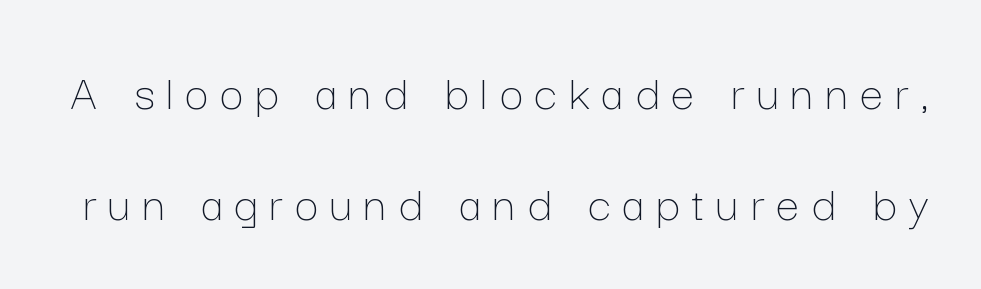
Q: Is the text bold? A: No.
Q: Is the text italic (slanted)? A: No, it is upright.
Q: Is the text underlined? A: No.
Q: Is the spacing between letters normal or unusually wide? A: Unusually wide.
Q: Is the spacing between lines tight, normal or loose? A: Loose.
Q: Width (condensed, normal, or wide)? A: Normal.
Q: Stroke contrast? A: Low.
Q: x-height? A: Medium.
Q: Monospaced? A: No.
